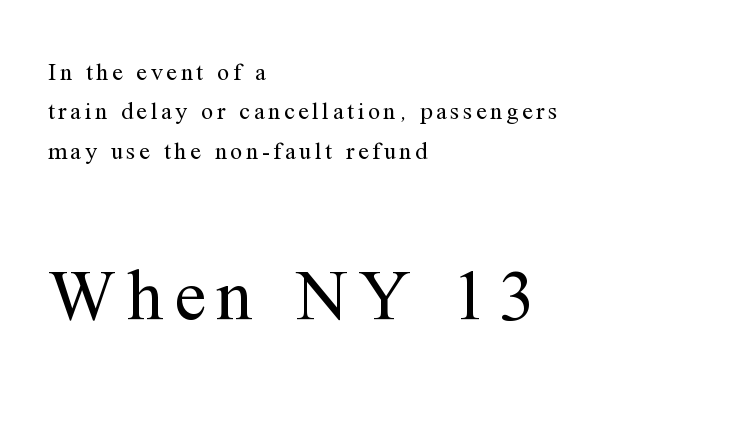
Q: Is the text bold? A: No.
Q: Is the text italic (slanted)? A: No, it is upright.
Q: Is the typeface a serif or a sans-serif typeface? A: Serif.
Q: Is the text underlined? A: No.
Q: How is the paragraph aligned? A: Left-aligned.
Q: Is the spacing between lines tight, normal or loose? A: Normal.
Q: Which block of text is set in a larger size, the first (top) or the second (bottom)? A: The second (bottom) one.
Q: Width (condensed, normal, or wide)? A: Normal.
Q: Stroke contrast? A: Medium.
Q: x-height? A: Medium.
Q: Monospaced? A: No.
